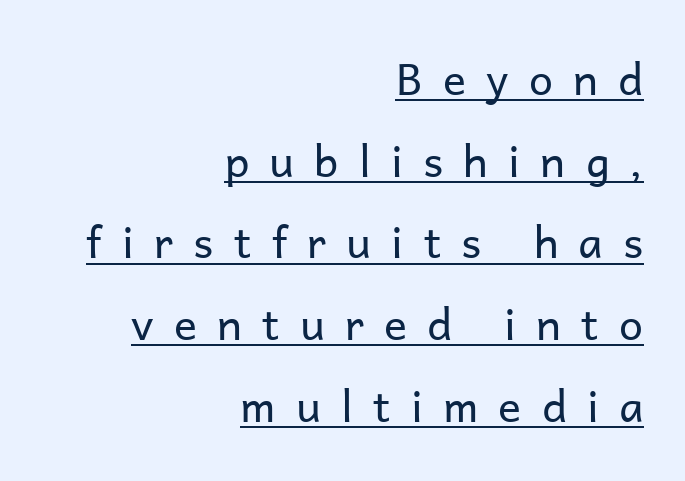
{"serif": "no", "italic": "no", "bold": "no", "weight": "regular", "width": "normal", "stroke_contrast": "low", "x_height": "medium", "monospaced": "no", "underline": "yes", "align": "right", "line_spacing": "loose", "line_spacing_ratio": 1.9, "letter_spacing": "wide", "letter_spacing_em": 0.47, "glyph_px": 43}
